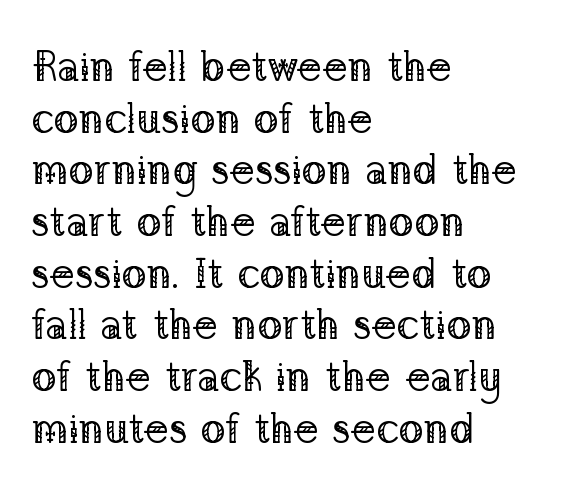
The image shows 42 px regular-weight serif type, upright; set left-aligned, line spacing 1.23x, normal letter spacing, not underlined; low stroke contrast and a medium x-height.
